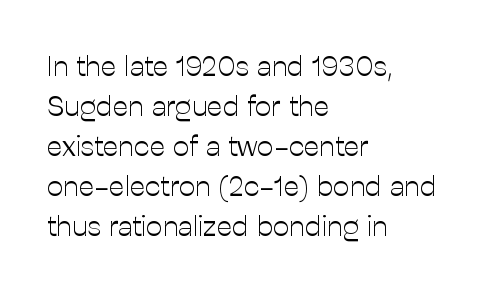
Q: Is the text bold? A: No.
Q: Is the text italic (slanted)? A: No, it is upright.
Q: Is the typeface a serif or a sans-serif typeface? A: Sans-serif.
Q: Is the text underlined? A: No.
Q: How is the paragraph aligned? A: Left-aligned.
Q: Is the spacing between letters normal or unusually wide? A: Normal.
Q: Is the spacing between lines tight, normal or loose? A: Normal.
Q: Width (condensed, normal, or wide)? A: Normal.
Q: Stroke contrast? A: Low.
Q: x-height? A: Medium.
Q: Monospaced? A: No.
